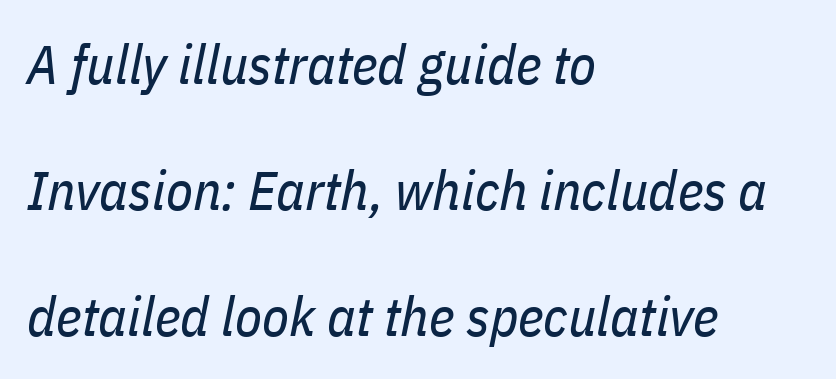
Q: Is the text bold? A: No.
Q: Is the text italic (slanted)? A: Yes, it leans right by about 11 degrees.
Q: Is the text underlined? A: No.
Q: How is the paragraph aligned? A: Left-aligned.
Q: Is the spacing between letters normal or unusually wide? A: Normal.
Q: Is the spacing between lines tight, normal or loose? A: Loose.
Q: Width (condensed, normal, or wide)? A: Condensed.
Q: Stroke contrast? A: Low.
Q: x-height? A: Medium.
Q: Monospaced? A: No.
